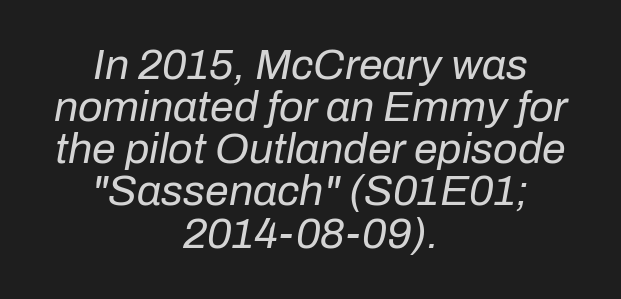
Nothing heavy about these letters — not bold at all. The text block is weighted toward neither margin, spreading evenly from the middle. The rendering uses natural spacing where letterforms have individual widths. A typesetter would mark this as italic.
